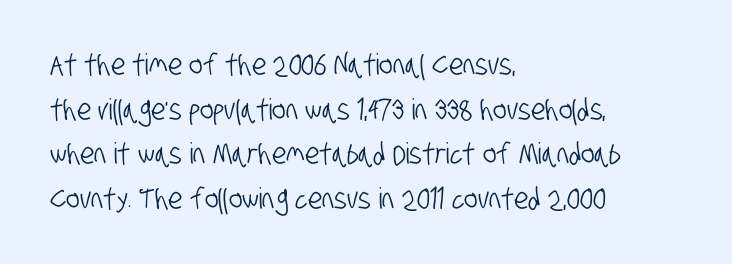
The image shows 29 px condensed sans-serif type; set left-aligned, normal line spacing (1.54x), normal letter spacing, not underlined; low stroke contrast and a large x-height.
